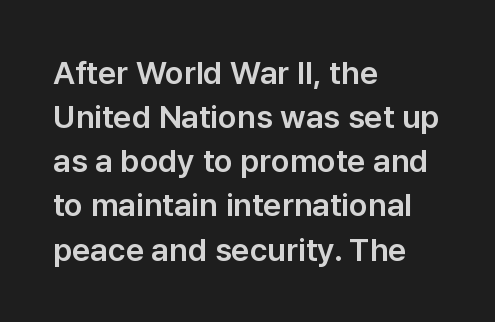
{"serif": "no", "italic": "no", "width": "normal", "stroke_contrast": "low", "x_height": "medium", "monospaced": "no", "underline": "no", "align": "left", "line_spacing": "normal", "line_spacing_ratio": 1.38, "letter_spacing": "normal", "letter_spacing_em": 0.0, "glyph_px": 32}
